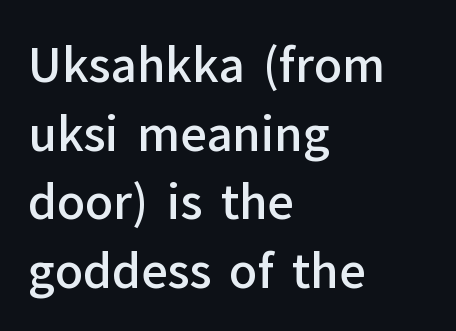
Every letter is mildly thick-stroked: semibold rather than bold. Students, note that the glyphs here touch the page at normal intervals. The lines in this sample share a left origin and differ only in where they stop. The rendering uses natural spacing where letterforms have individual widths.
